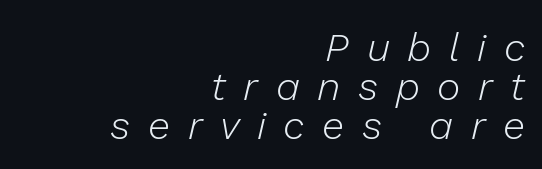
{"italic": "yes", "lean": "right", "slant_degrees": 13, "bold": "no", "weight": "light", "width": "normal", "stroke_contrast": "low", "x_height": "medium", "monospaced": "no", "underline": "no", "align": "right", "line_spacing": "tight", "line_spacing_ratio": 0.98, "letter_spacing": "wide", "letter_spacing_em": 0.44, "glyph_px": 40}
